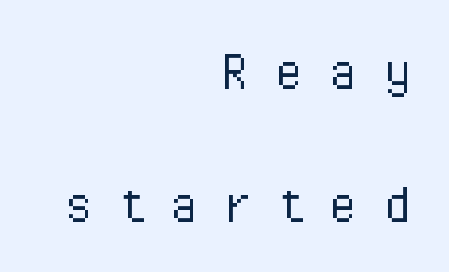
Q: Is the text bold? A: No.
Q: Is the text italic (slanted)? A: No, it is upright.
Q: Is the typeface a serif or a sans-serif typeface? A: Sans-serif.
Q: Is the text underlined? A: No.
Q: How is the paragraph aligned? A: Right-aligned.
Q: Is the spacing between letters normal or unusually wide? A: Unusually wide.
Q: Is the spacing between lines tight, normal or loose? A: Loose.
Q: Width (condensed, normal, or wide)? A: Condensed.
Q: Stroke contrast? A: Low.
Q: x-height? A: Medium.
Q: Monospaced? A: No.
